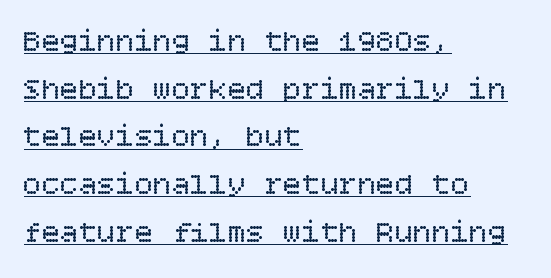
{"italic": "no", "bold": "no", "weight": "regular", "width": "normal", "stroke_contrast": "low", "x_height": "large", "underline": "yes", "align": "left", "line_spacing": "normal", "line_spacing_ratio": 1.54, "letter_spacing": "normal", "letter_spacing_em": 0.0, "glyph_px": 31}
